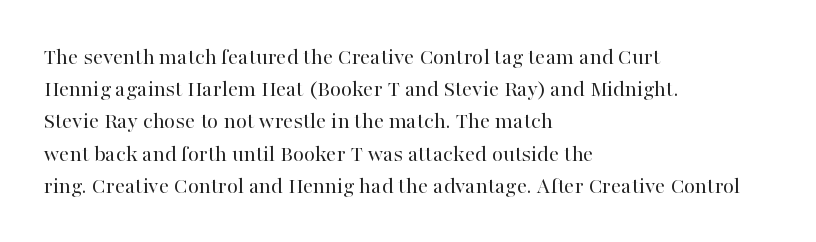
The image shows 23 px text type, upright; set left-aligned, normal line spacing (1.4x), normal letter spacing, not underlined.
